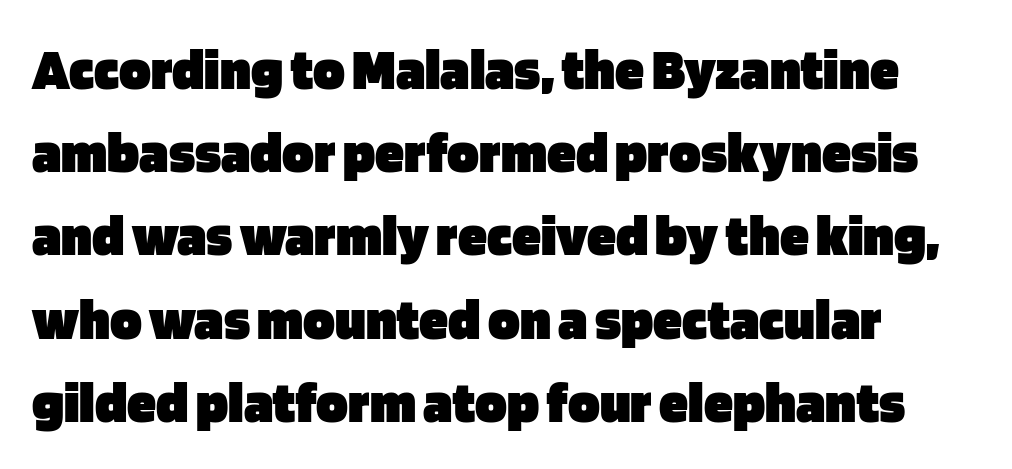
{"serif": "no", "italic": "no", "bold": "yes", "weight": "heavy", "width": "normal", "stroke_contrast": "low", "x_height": "large", "monospaced": "no", "underline": "no", "align": "left", "line_spacing": "normal", "line_spacing_ratio": 1.41, "letter_spacing": "normal", "letter_spacing_em": 0.0, "glyph_px": 59}
